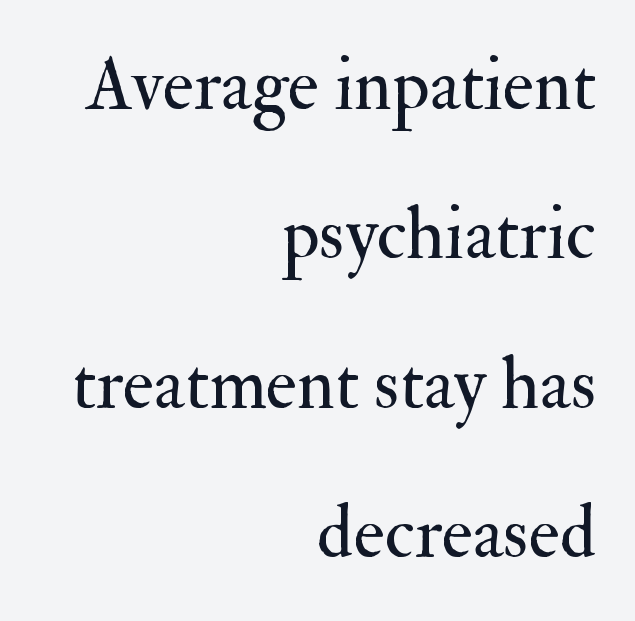
The string is rendered with underlining switched off. This is not heavy type; no bold has been used. The passage shown is typed in a proportional face where columns would drift. Casual observation: everything's shoved over to the right. Characters follow at the spacing the type designer built in. The typography opts for an upright posture over an oblique one.
